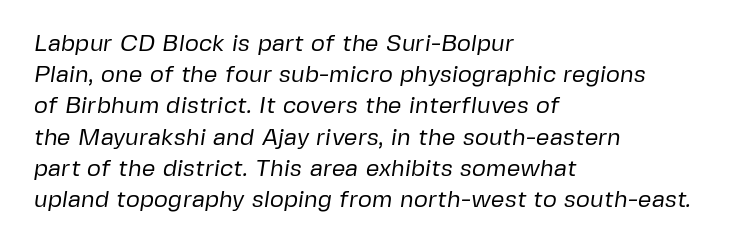
{"bold": "no", "underline": "no", "align": "left", "line_spacing": "normal", "line_spacing_ratio": 1.3, "letter_spacing": "normal", "letter_spacing_em": 0.0, "glyph_px": 24}
